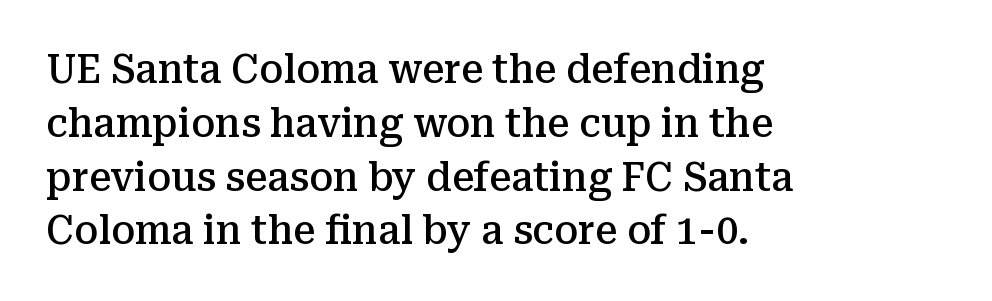
A typesetter would call this leading conventional body-copy spacing. The text block is weighted toward the left margin, trailing off unevenly rightward. Is the type bold? Partly — it's a semibold, heavier than regular but not fully bold. The passage shown is typed in a proportional face where columns would drift.
